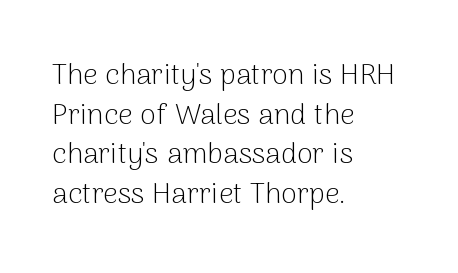
The image shows 29 px light sans-serif type, upright; set left-aligned, normal line spacing (1.37x), normal letter spacing, not underlined; low stroke contrast and a medium x-height.
